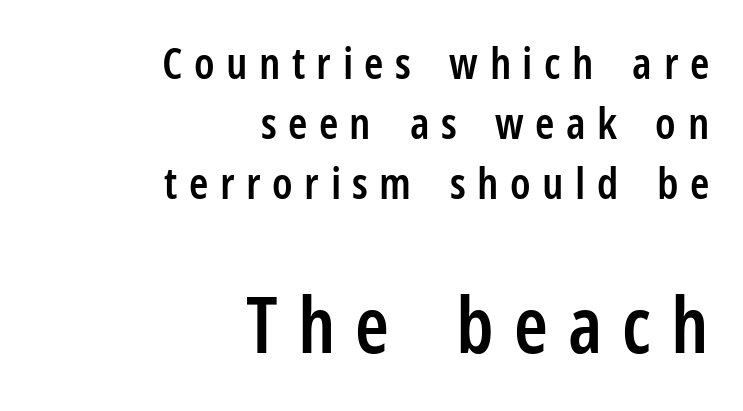
The image shows 77 px semibold, condensed sans-serif type, upright; set right-aligned, normal line spacing (1.36x), unusually wide letter spacing (+0.26 em), not underlined; the second (bottom) block is 1.75x larger; low stroke contrast and a medium x-height.
